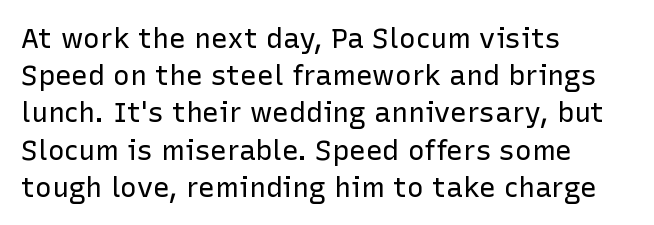
Q: Is the text bold? A: No.
Q: Is the text italic (slanted)? A: No, it is upright.
Q: Is the typeface a serif or a sans-serif typeface? A: Sans-serif.
Q: Is the text underlined? A: No.
Q: How is the paragraph aligned? A: Left-aligned.
Q: Is the spacing between letters normal or unusually wide? A: Normal.
Q: Is the spacing between lines tight, normal or loose? A: Normal.
Q: Width (condensed, normal, or wide)? A: Normal.
Q: Stroke contrast? A: Low.
Q: x-height? A: Medium.
Q: Monospaced? A: No.
